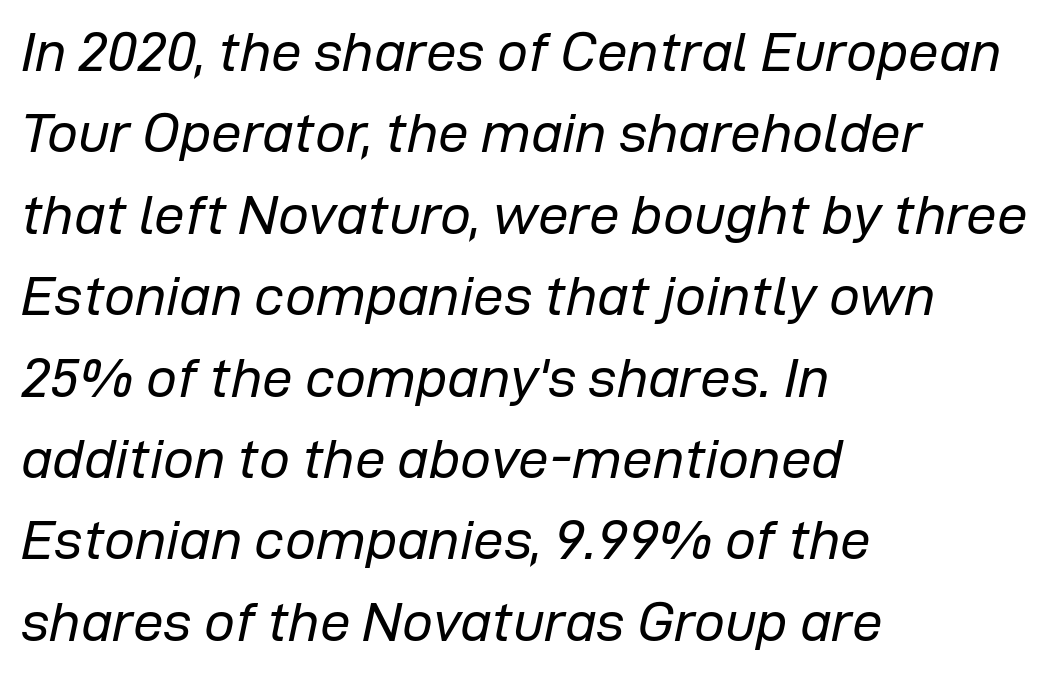
{"italic": "yes", "lean": "right", "slant_degrees": 12, "bold": "no", "weight": "regular", "width": "normal", "stroke_contrast": "low", "x_height": "medium", "monospaced": "no", "underline": "no", "align": "left", "line_spacing": "normal", "line_spacing_ratio": 1.48, "letter_spacing": "normal", "letter_spacing_em": 0.0, "glyph_px": 55}
